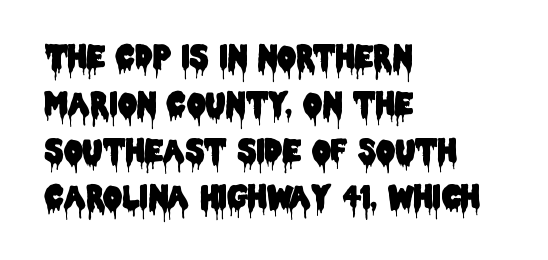
Q: Is the text italic (slanted)? A: No, it is upright.
Q: Is the typeface a serif or a sans-serif typeface? A: Sans-serif.
Q: Is the text underlined? A: No.
Q: How is the paragraph aligned? A: Left-aligned.
Q: Is the spacing between letters normal or unusually wide? A: Normal.
Q: Is the spacing between lines tight, normal or loose? A: Normal.
Q: Width (condensed, normal, or wide)? A: Condensed.
Q: Stroke contrast? A: Low.
Q: x-height? A: Large.
Q: Monospaced? A: No.
